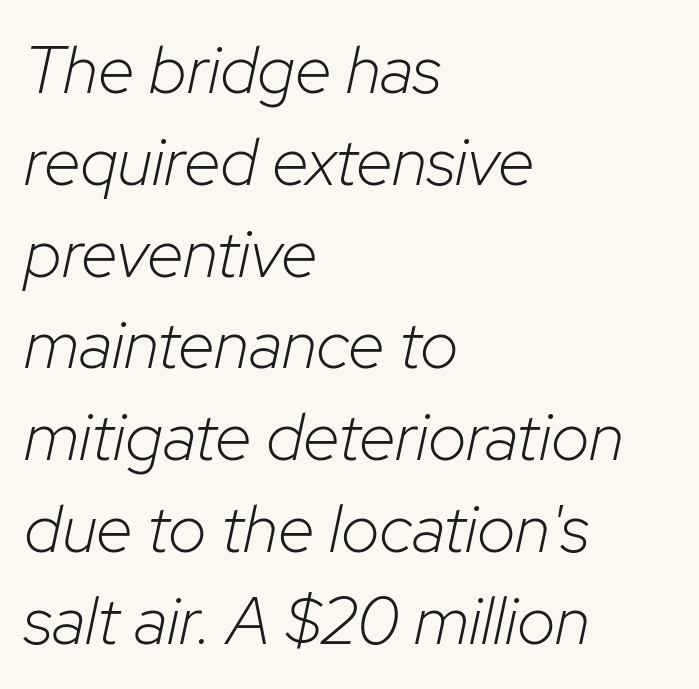
The image shows 67 px light type, italic (leaning right); set left-aligned, normal line spacing (1.37x), normal letter spacing, not underlined; low stroke contrast and a medium x-height.
